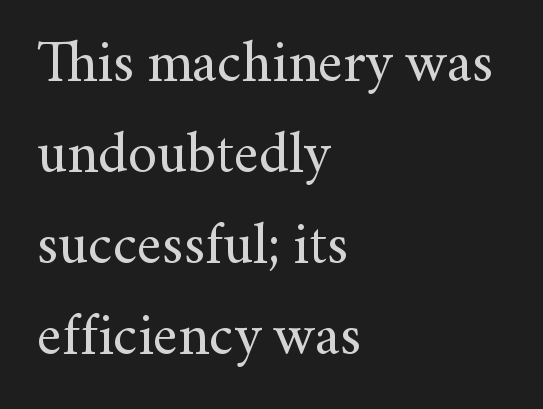
Upright lettering throughout. The leading is moderate, giving the passage an even texture. Think of a printed novel: that variable character pitch is what you see here. Unbolded letterforms with no extra heft. Short and long lines alike share a common starting point at left.
